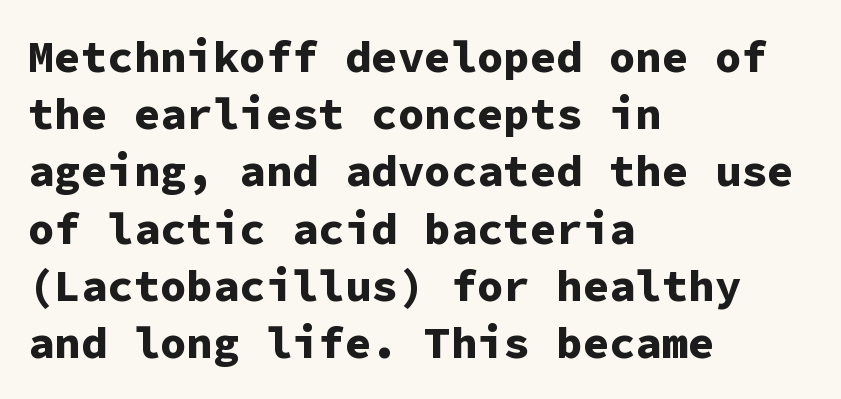
Q: Is the text bold? A: Yes.
Q: Is the text italic (slanted)? A: No, it is upright.
Q: Is the typeface a serif or a sans-serif typeface? A: Sans-serif.
Q: Is the text underlined? A: No.
Q: How is the paragraph aligned? A: Left-aligned.
Q: Is the spacing between letters normal or unusually wide? A: Normal.
Q: Is the spacing between lines tight, normal or loose? A: Normal.
Q: Width (condensed, normal, or wide)? A: Normal.
Q: Stroke contrast? A: Low.
Q: x-height? A: Medium.
Q: Monospaced? A: Yes.
